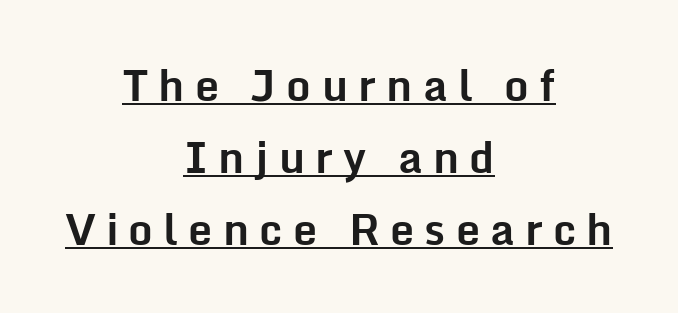
The image shows 43 px bold sans-serif type, upright; set centered, normal line spacing (1.67x), unusually wide letter spacing (+0.24 em), underlined; low stroke contrast and a medium x-height.
